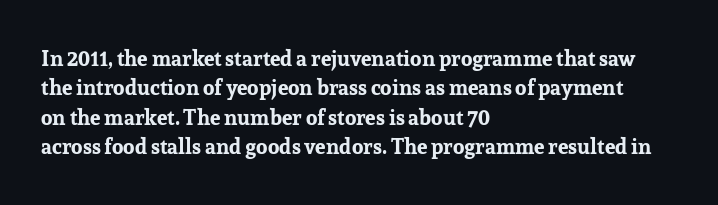
The image shows 21 px bold type, upright; set left-aligned, normal line spacing (1.4x), normal letter spacing, not underlined.
